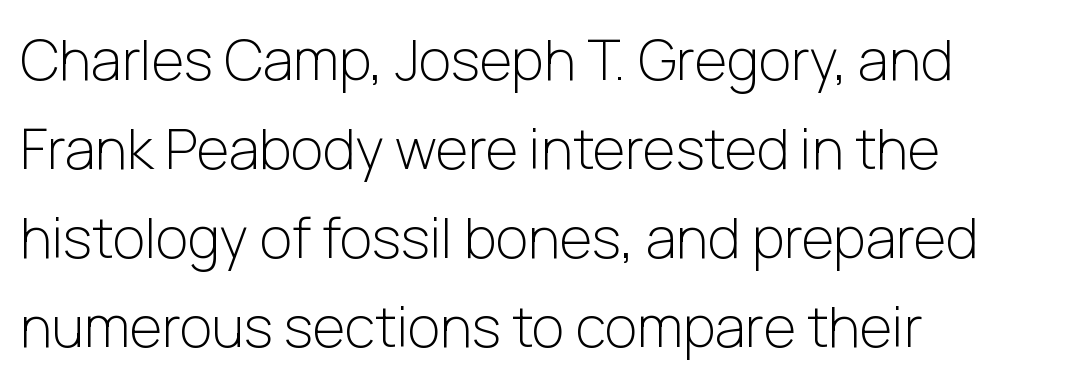
Quick note: interline space is typical. Stems and bowls with no extra thickness — not bold. What kind of face is this? One without serifs — a sans. Glyph-to-glyph distance matches everyday printed text. Horizontally, the lines are justified to the leading edge only. The zone under the glyphs is completely vacant.
